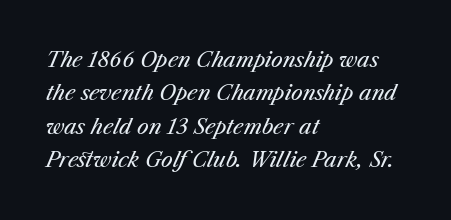
The glyphs look as if they've been sheared to an angle. The passage shown has conventional tracking throughout. Is the type heavy? It reads as light-to-regular instead. This rendering features lettering with no underline. Horizontal bands of white between lines are of average thickness.
